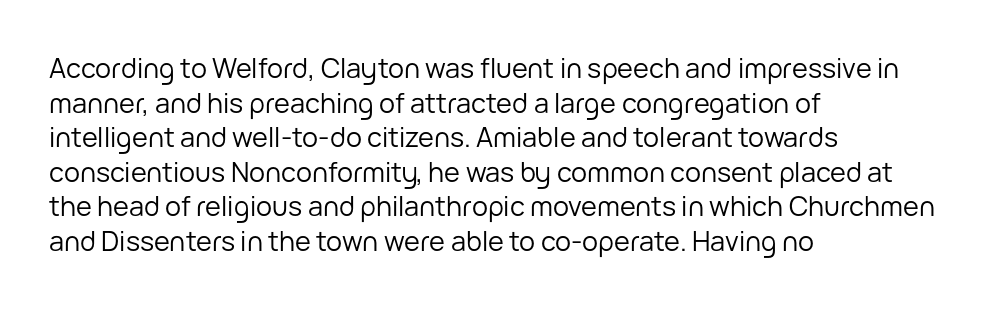
{"italic": "no", "bold": "no", "underline": "no", "align": "left", "line_spacing": "normal", "line_spacing_ratio": 1.28, "letter_spacing": "normal", "letter_spacing_em": 0.0, "glyph_px": 27}
